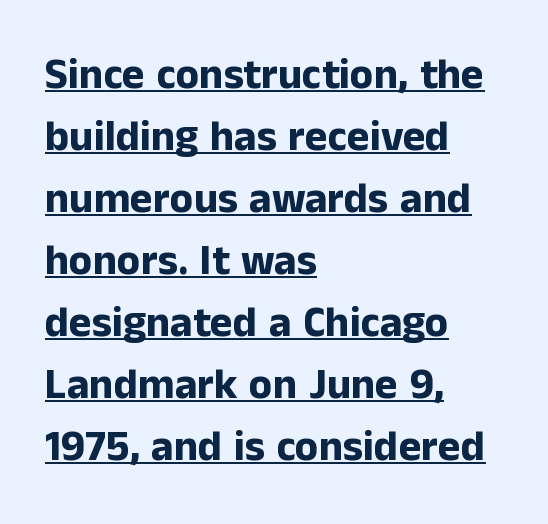
No feet cap the strokes, marking this as sans-serif type. The rendering uses a bold face; every stroke is thick and dark. In designer terms, the underline attribute is active on this setting. Here the glyphs are tracked normally, forming tight word shapes. A student would call this left alignment; a typographer would say flush left, rag right. The axis of the letterforms is exactly vertical.
